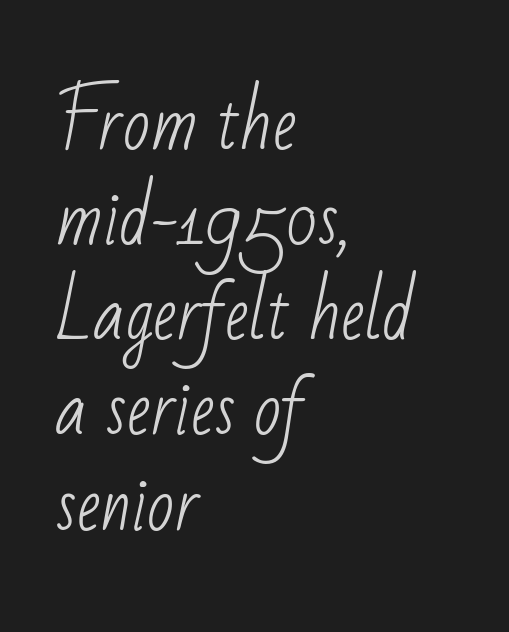
{"serif": "no", "bold": "no", "weight": "light", "width": "condensed", "stroke_contrast": "low", "x_height": "small", "monospaced": "no", "underline": "no", "align": "left", "line_spacing": "normal", "line_spacing_ratio": 1.34, "letter_spacing": "normal", "letter_spacing_em": 0.0, "glyph_px": 71}
